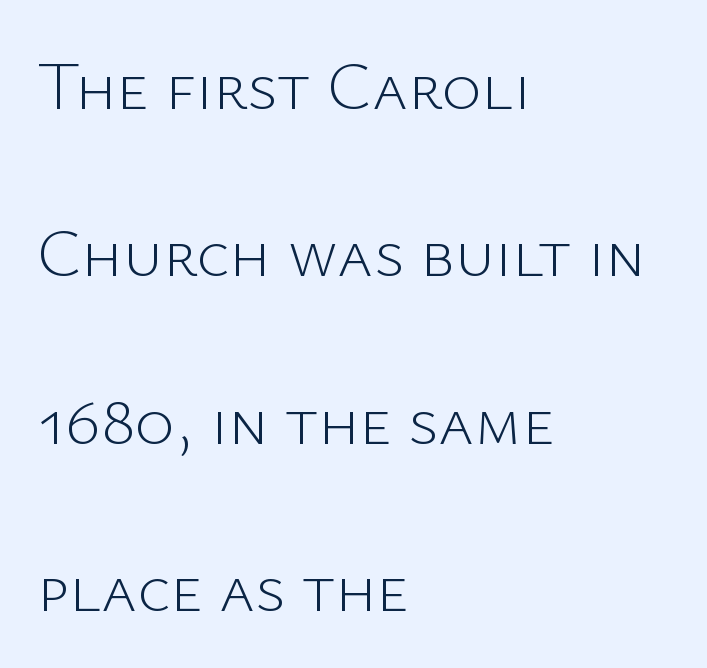
Q: Is the text bold? A: No.
Q: Is the text italic (slanted)? A: No, it is upright.
Q: Is the typeface a serif or a sans-serif typeface? A: Sans-serif.
Q: Is the text underlined? A: No.
Q: How is the paragraph aligned? A: Left-aligned.
Q: Is the spacing between letters normal or unusually wide? A: Normal.
Q: Is the spacing between lines tight, normal or loose? A: Loose.
Q: Width (condensed, normal, or wide)? A: Normal.
Q: Stroke contrast? A: Low.
Q: x-height? A: Medium.
Q: Monospaced? A: No.
